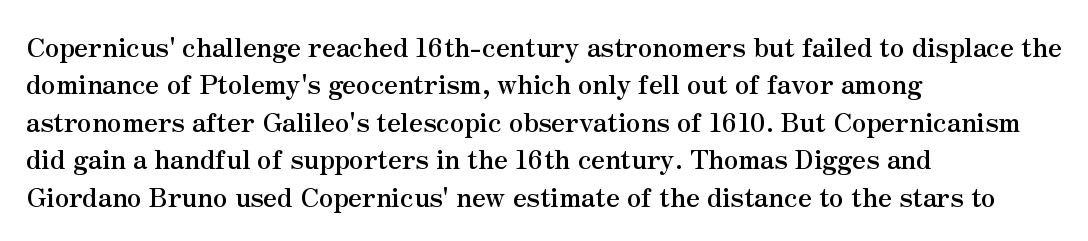
When letters stand straight like this, we call the style roman or upright. A clean baseline with only descenders dipping below it. Horizontally, the lines are justified to the leading edge only. Is there much room between lines? A standard amount, neither cramped nor airy.
